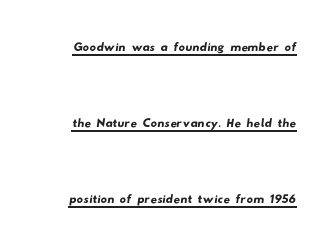
{"serif": "no", "width": "wide", "stroke_contrast": "low", "x_height": "small", "monospaced": "no", "underline": "yes", "align": "right", "line_spacing": "loose", "line_spacing_ratio": 2.37, "letter_spacing": "normal", "letter_spacing_em": 0.0, "glyph_px": 32}
